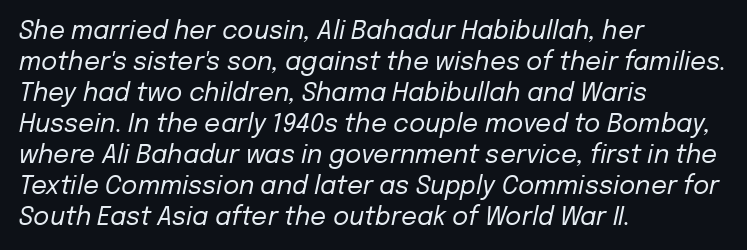
Q: Is the text bold? A: No.
Q: Is the text italic (slanted)? A: Yes, it leans right by about 12 degrees.
Q: Is the text underlined? A: No.
Q: How is the paragraph aligned? A: Left-aligned.
Q: Is the spacing between letters normal or unusually wide? A: Normal.
